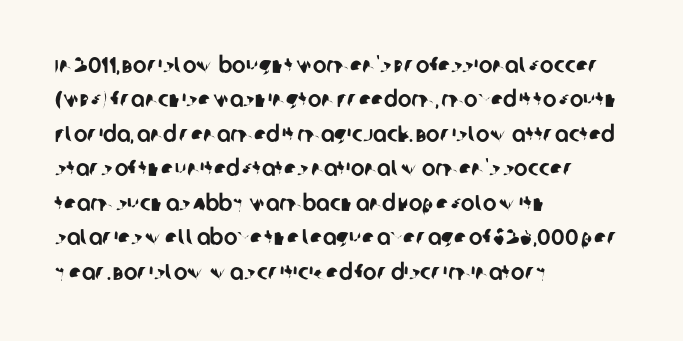
The image shows 23 px text type; set left-aligned, normal line spacing (1.5x), normal letter spacing, not underlined.
